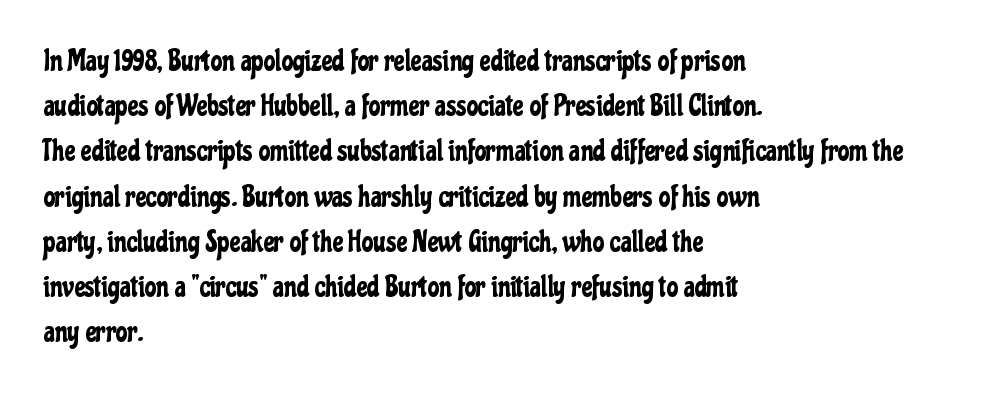
{"serif": "no", "italic": "no", "width": "condensed", "stroke_contrast": "low", "x_height": "medium", "monospaced": "no", "underline": "no", "align": "left", "line_spacing": "normal", "line_spacing_ratio": 1.56, "letter_spacing": "normal", "letter_spacing_em": 0.0, "glyph_px": 29}
